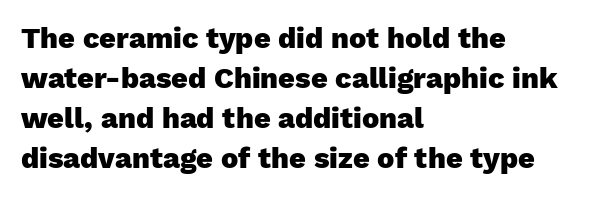
Note the varied advance widths — an 'i' is clearly narrower than an 'm'. Look at the stroke-to-counter ratio: heavy, a bold. Vertical spacing — default. Line beginnings align vertically; line endings do not. Rendered with straight, roman letterforms.
